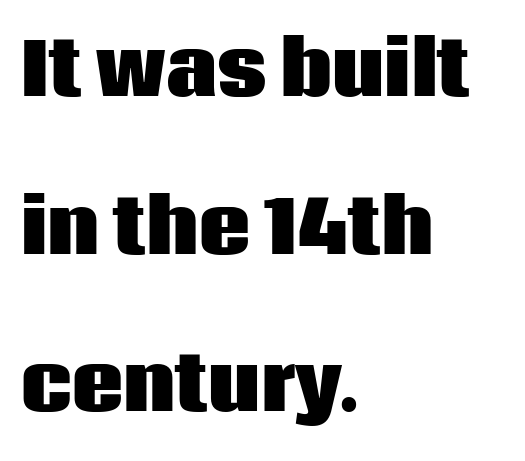
The image shows 72 px heavy sans-serif type, upright; set left-aligned, loose line spacing (2.19x), normal letter spacing, not underlined; low stroke contrast and a large x-height.
